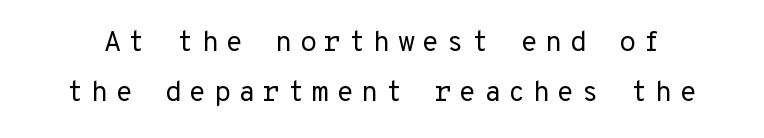
Words appear elongated and porous because spacing is wide. Italic: no, the glyphs are upright roman. Font category for this specimen: sans-serif. Check under the words: just untouched page. On a weight scale, this lands at 450 or below.
